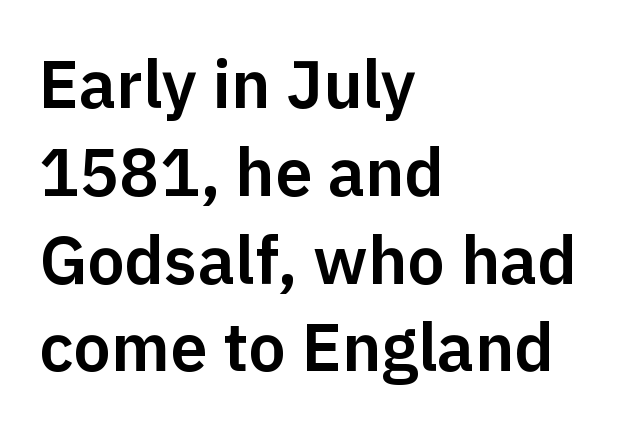
The lines sit at an ordinary, default distance from one another. There is no visible air inserted between adjacent glyphs. Looks like regular typesetting: each glyph gets only the width it needs. Words float on clear page, feet unadorned.
